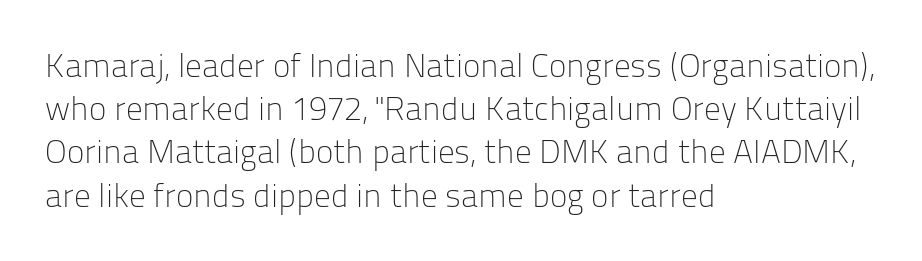
The image shows 33 px light sans-serif type, upright; set left-aligned, normal line spacing (1.31x), normal letter spacing, not underlined; low stroke contrast and a medium x-height.
